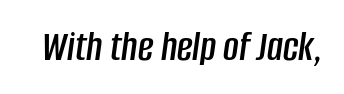
Does extra space separate the letters? No, they use regular spacing. You could not count columns in this text — the font is proportionally spaced. The face used here has a pronounced slope to its letters. Plain, unruled lines of type.
